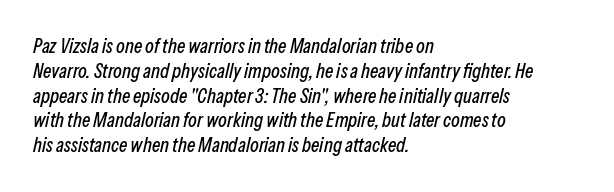
{"italic": "yes", "lean": "right", "slant_degrees": 13, "underline": "no", "align": "left", "line_spacing_ratio": 1.24, "letter_spacing": "normal", "letter_spacing_em": 0.0, "glyph_px": 20}
